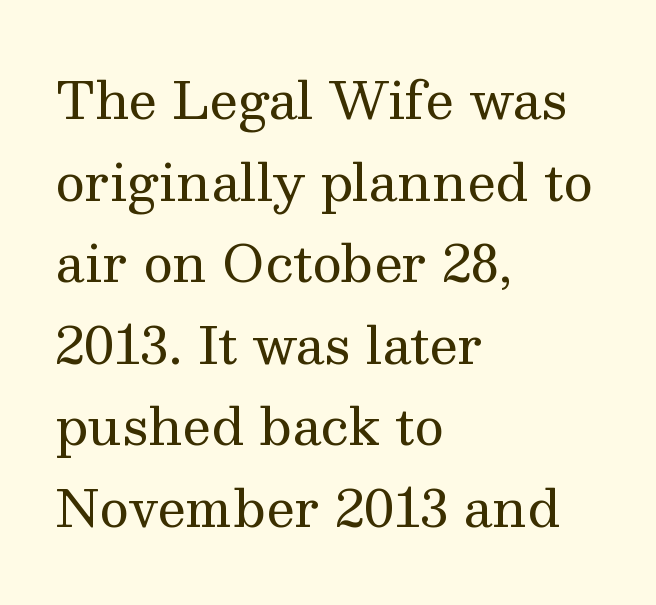
The face used here is rendered with its standard letterfit. Lines of text with bare space underneath. Regarding leading, the lines here are spaced in the standard way. Posture: straight, roman, zero tilt.
